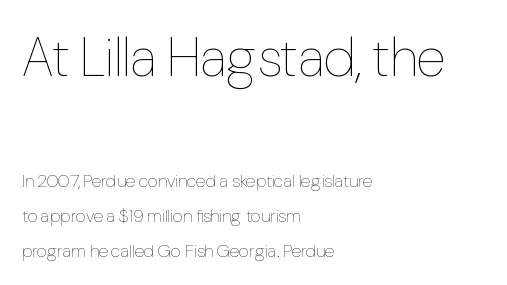
The image shows 54 px thin, condensed type, upright; set left-aligned, loose line spacing (1.93x), normal letter spacing, not underlined; the first (top) block is 3.0x larger; low stroke contrast and a medium x-height.
